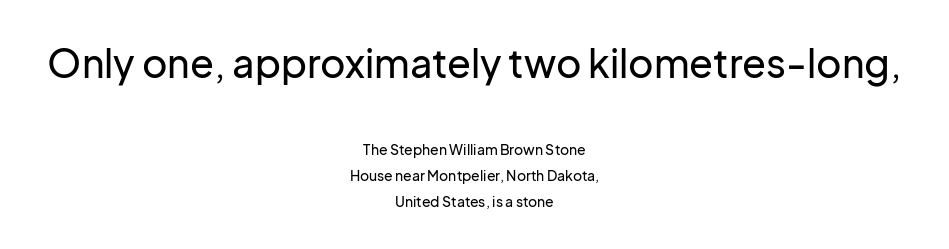
{"serif": "no", "italic": "no", "width": "normal", "stroke_contrast": "low", "x_height": "medium", "monospaced": "no", "underline": "no", "align": "center", "line_spacing_ratio": 1.85, "letter_spacing": "normal", "letter_spacing_em": 0.0, "larger_block": "first", "size_ratio": 2.79, "glyph_px": 39}
